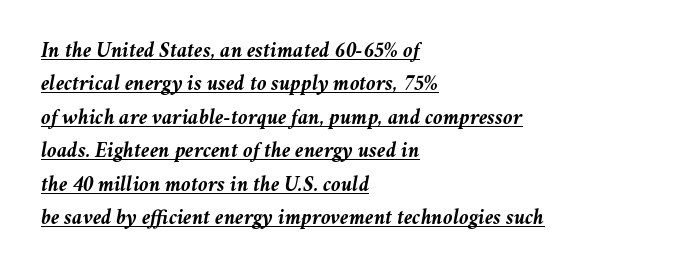
Q: Is the text bold? A: Yes.
Q: Is the text italic (slanted)? A: Yes, it leans right by about 11 degrees.
Q: Is the text underlined? A: Yes.
Q: How is the paragraph aligned? A: Left-aligned.
Q: Is the spacing between letters normal or unusually wide? A: Normal.
Q: Is the spacing between lines tight, normal or loose? A: Normal.
